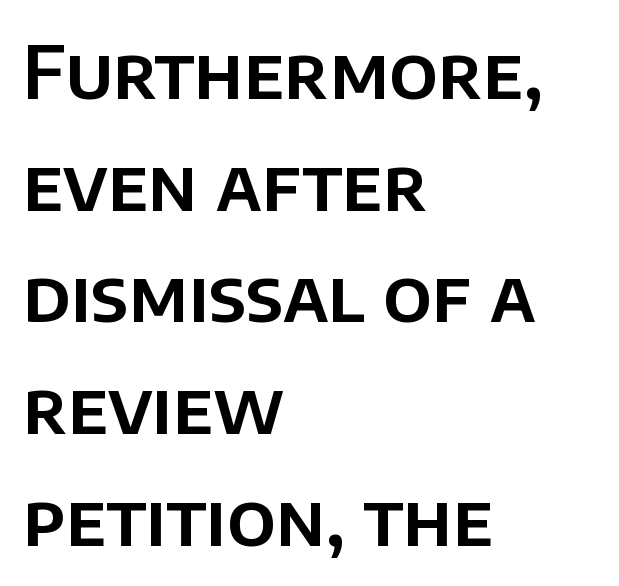
The image shows 73 px sans-serif type, upright; set left-aligned, normal line spacing (1.53x), normal letter spacing, not underlined; low stroke contrast and a large x-height.
